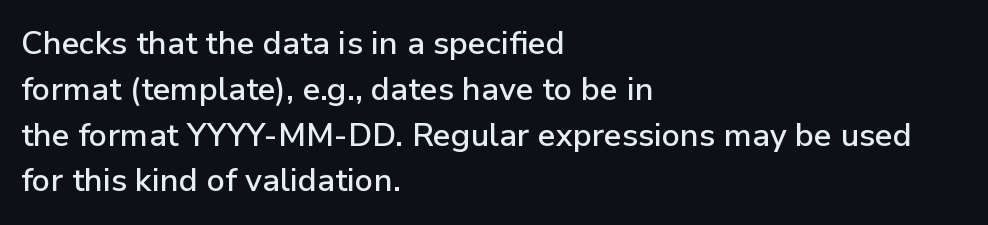
Q: Is the text italic (slanted)? A: No, it is upright.
Q: Is the typeface a serif or a sans-serif typeface? A: Sans-serif.
Q: Is the text underlined? A: No.
Q: How is the paragraph aligned? A: Left-aligned.
Q: Is the spacing between letters normal or unusually wide? A: Normal.
Q: Is the spacing between lines tight, normal or loose? A: Normal.
Q: Width (condensed, normal, or wide)? A: Normal.
Q: Stroke contrast? A: Low.
Q: x-height? A: Medium.
Q: Monospaced? A: No.
